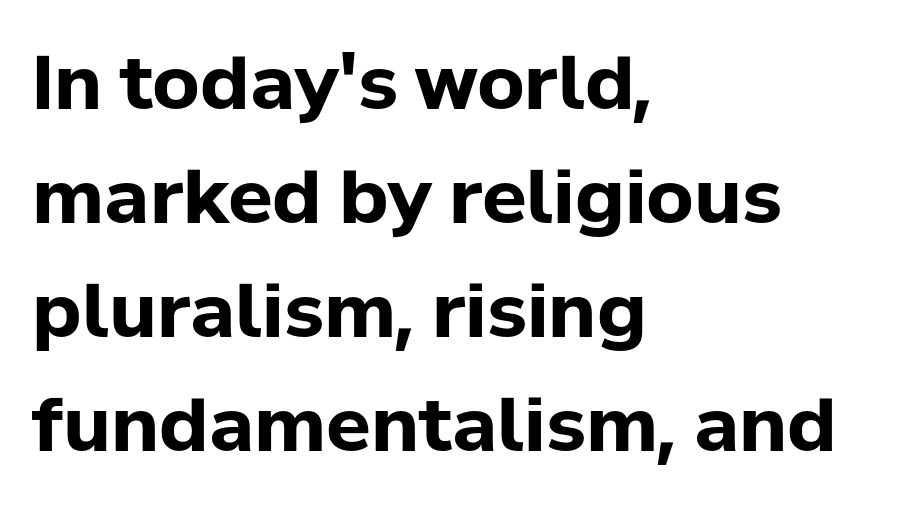
The image shows 74 px bold sans-serif type, upright; set left-aligned, normal line spacing (1.54x), normal letter spacing, not underlined; low stroke contrast and a medium x-height.
